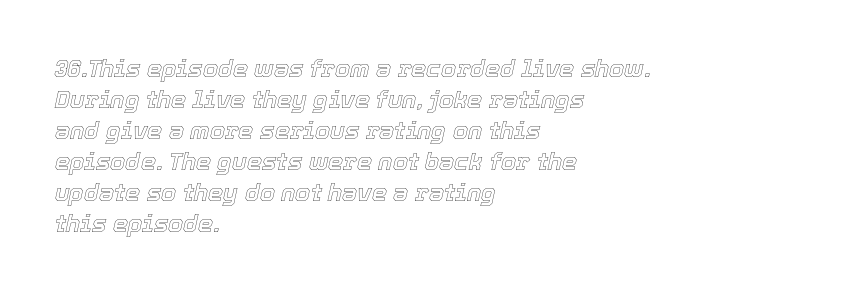
Q: Is the text italic (slanted)? A: Yes, it leans right by about 12 degrees.
Q: Is the text underlined? A: No.
Q: How is the paragraph aligned? A: Left-aligned.
Q: Is the spacing between letters normal or unusually wide? A: Normal.
Q: Is the spacing between lines tight, normal or loose? A: Normal.
